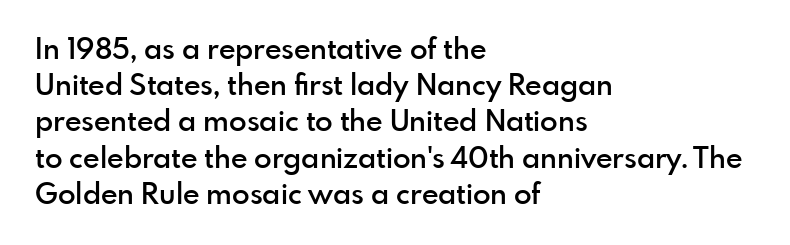
The image shows 29 px semibold sans-serif type, upright; set left-aligned, normal line spacing (1.25x), normal letter spacing, not underlined; a small x-height.
